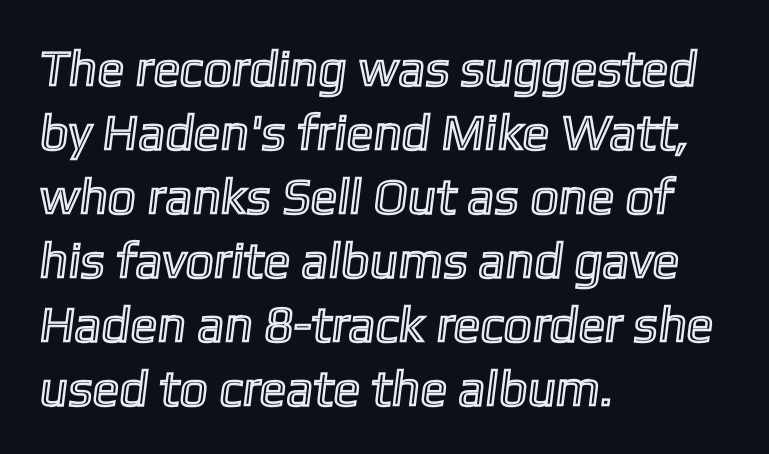
The image shows 50 px text type; set left-aligned, normal line spacing (1.28x), normal letter spacing, not underlined; a medium x-height.
